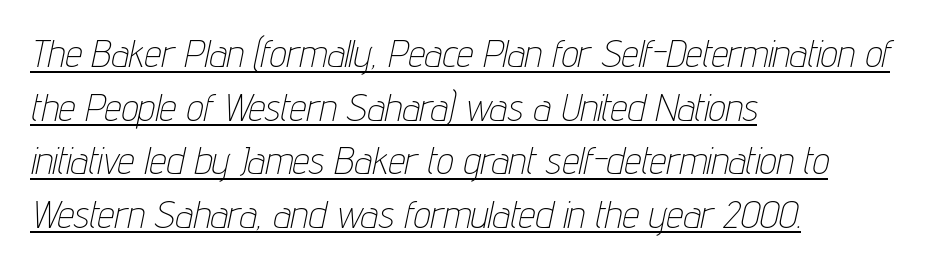
{"italic": "yes", "lean": "right", "slant_degrees": 12, "bold": "no", "weight": "thin", "width": "condensed", "stroke_contrast": "low", "x_height": "medium", "monospaced": "no", "underline": "yes", "align": "left", "line_spacing": "normal", "line_spacing_ratio": 1.41, "letter_spacing": "normal", "letter_spacing_em": 0.0, "glyph_px": 38}
